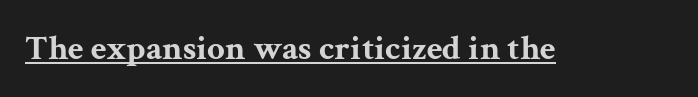
The face used here is rendered with its standard letterfit. These lines are rendered in a variable-pitch font. Small tapered or slab feet sit at the stroke ends, so this counts as serif. Honestly, the underline is the first thing you notice here. The type sits square on the baseline with zero lean. Every letter is thick-stroked: bold, no question.
